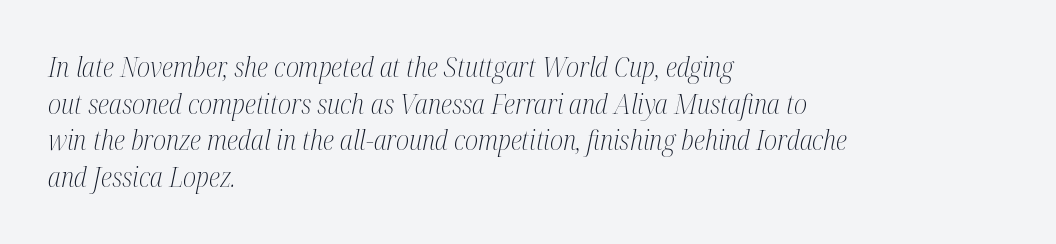
Q: Is the text bold? A: No.
Q: Is the text italic (slanted)? A: Yes, it leans right by about 12 degrees.
Q: Is the text underlined? A: No.
Q: How is the paragraph aligned? A: Left-aligned.
Q: Is the spacing between letters normal or unusually wide? A: Normal.
Q: Is the spacing between lines tight, normal or loose? A: Normal.
